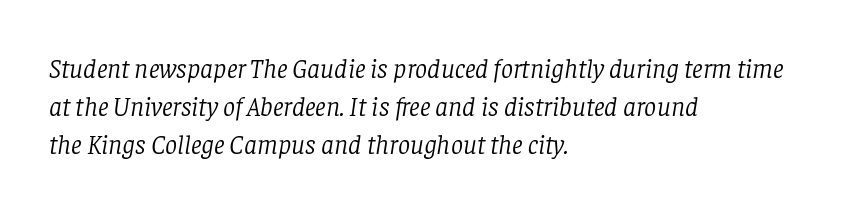
{"italic": "yes", "lean": "right", "slant_degrees": 8, "bold": "no", "underline": "no", "align": "left", "line_spacing": "normal", "line_spacing_ratio": 1.41, "letter_spacing": "normal", "letter_spacing_em": 0.0, "glyph_px": 27}
